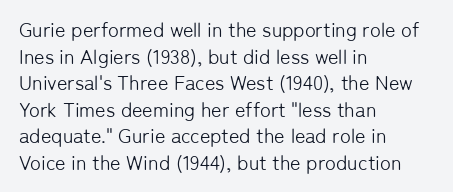
Does the copy run flush right? No — it runs flush left. The block of text has a typical density, with ordinary space between rows. This sample uses plain, unmodified letter spacing. The zone under the glyphs is completely vacant. A roman cut, with each character standing at attention. Stem width sits at or under what a default text font uses.
